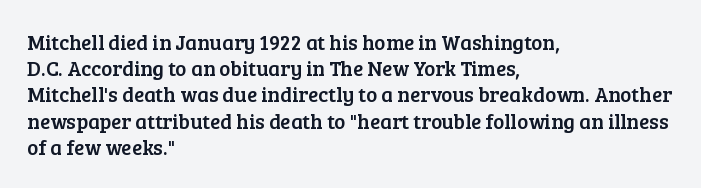
Q: Is the text italic (slanted)? A: No, it is upright.
Q: Is the text underlined? A: No.
Q: How is the paragraph aligned? A: Left-aligned.
Q: Is the spacing between letters normal or unusually wide? A: Normal.
Q: Is the spacing between lines tight, normal or loose? A: Normal.
